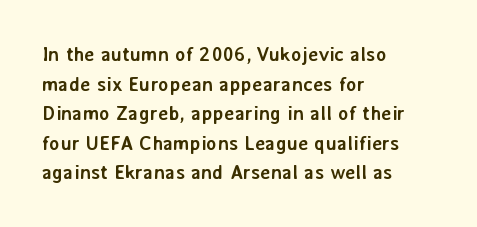
{"italic": "no", "bold": "yes", "underline": "no", "align": "left", "line_spacing": "normal", "line_spacing_ratio": 1.48, "letter_spacing": "normal", "letter_spacing_em": 0.0, "glyph_px": 20}
